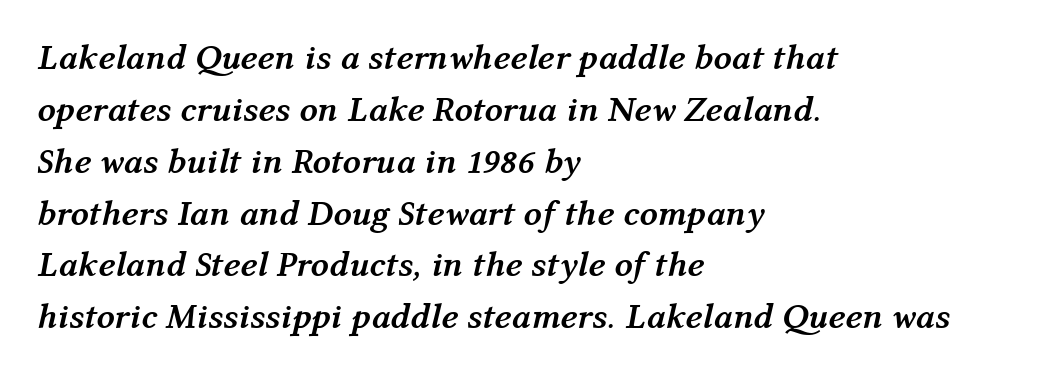
Style check: oblique. Characters follow at the spacing the type designer built in. The paragraph shown leans on its left margin. The specimen omits any rule beneath the text block's lines.
